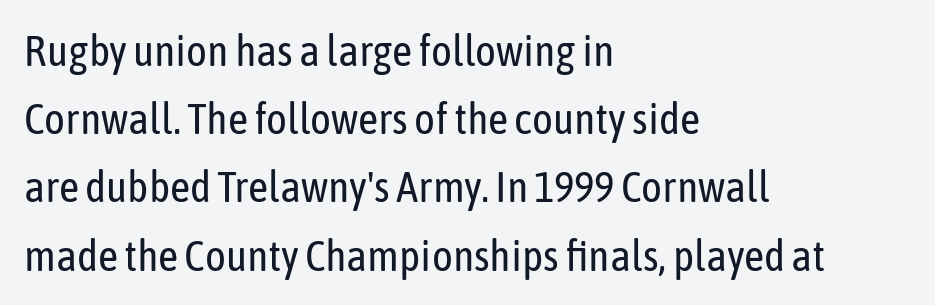
The image shows 44 px regular-weight, condensed sans-serif type, upright; set left-aligned, normal line spacing (1.55x), normal letter spacing, not underlined; low stroke contrast and a medium x-height.
